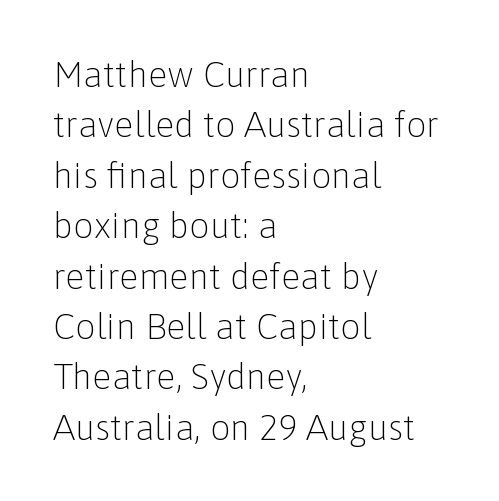
{"serif": "no", "italic": "no", "bold": "no", "weight": "light", "width": "normal", "stroke_contrast": "low", "x_height": "medium", "monospaced": "no", "underline": "no", "align": "left", "line_spacing": "normal", "line_spacing_ratio": 1.4, "letter_spacing": "normal", "letter_spacing_em": 0.0, "glyph_px": 36}
